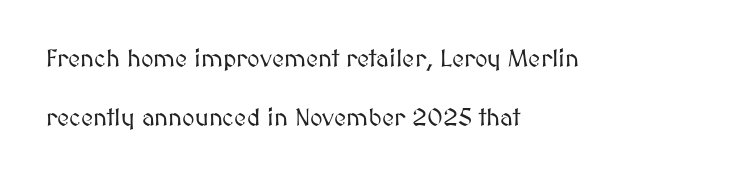
{"italic": "no", "underline": "no", "align": "left", "line_spacing": "loose", "line_spacing_ratio": 2.47, "letter_spacing": "normal", "letter_spacing_em": 0.0, "glyph_px": 24}
